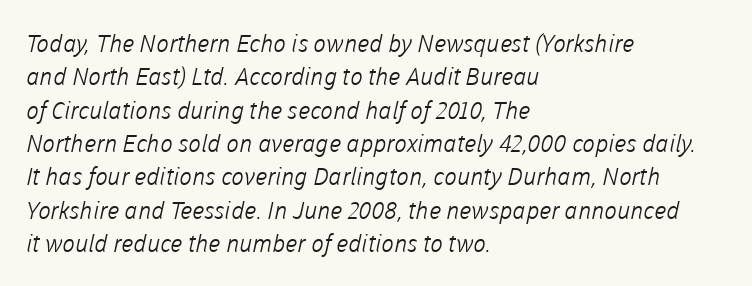
The image shows 24 px text type; set left-aligned, normal line spacing (1.39x), normal letter spacing, not underlined.
